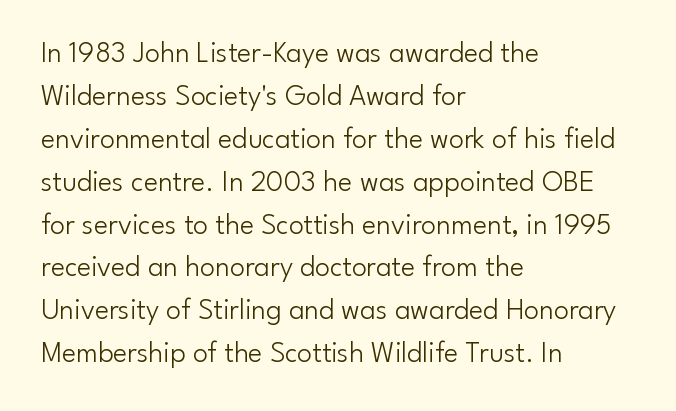
Q: Is the text bold? A: No.
Q: Is the text italic (slanted)? A: No, it is upright.
Q: Is the typeface a serif or a sans-serif typeface? A: Sans-serif.
Q: Is the text underlined? A: No.
Q: How is the paragraph aligned? A: Left-aligned.
Q: Is the spacing between letters normal or unusually wide? A: Normal.
Q: Is the spacing between lines tight, normal or loose? A: Normal.
Q: Width (condensed, normal, or wide)? A: Normal.
Q: Stroke contrast? A: Low.
Q: x-height? A: Small.
Q: Monospaced? A: No.
